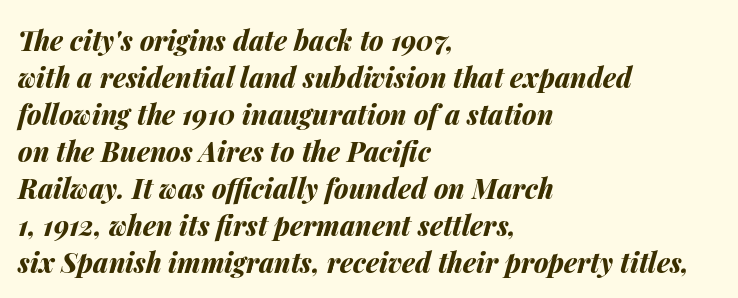
Regarding leading, the lines here are spaced in the standard way. Is the letter spacing exaggerated? No — it looks like the ordinary default. The gap between lines stays unmarked. Horizontal alignment here is leftward, the default for most running prose. Set as a true bold cut, around the 700 mark.
